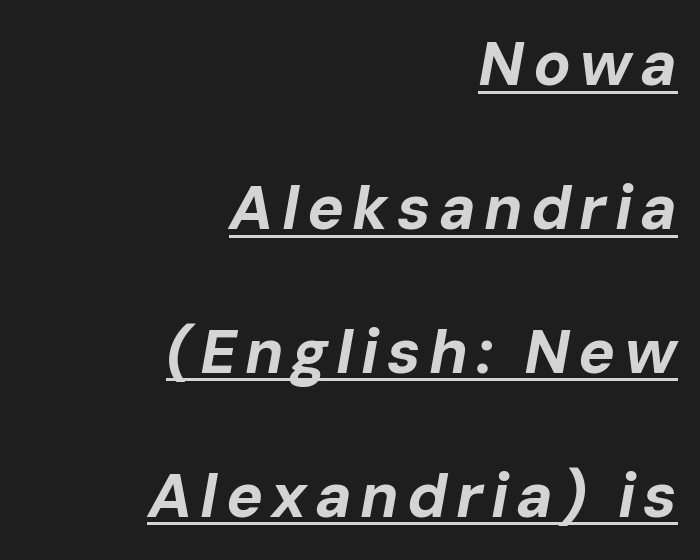
This sample carries an underscore along the baseline area. Whoever set this chose breathing room over compactness in the vertical rhythm. All the whitespace from short lines collects on the left. Varying glyph widths throughout — classic text-font behaviour. The characters look thick and weighty, a clear bold. The font's italic variant was chosen for this text.
